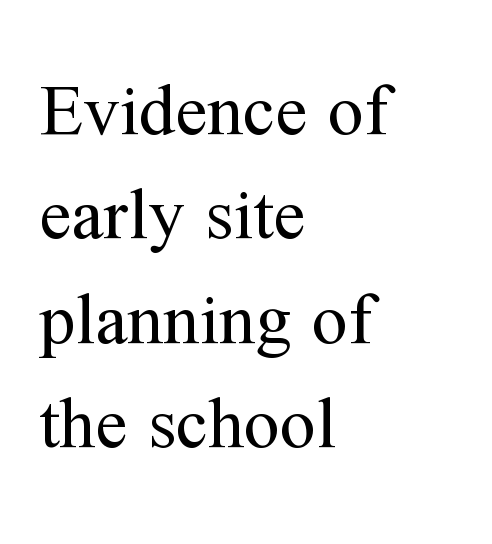
{"serif": "yes", "italic": "no", "bold": "no", "weight": "regular", "width": "normal", "stroke_contrast": "medium", "x_height": "medium", "monospaced": "no", "underline": "no", "align": "left", "line_spacing": "normal", "line_spacing_ratio": 1.45, "letter_spacing": "normal", "letter_spacing_em": 0.0, "glyph_px": 72}
